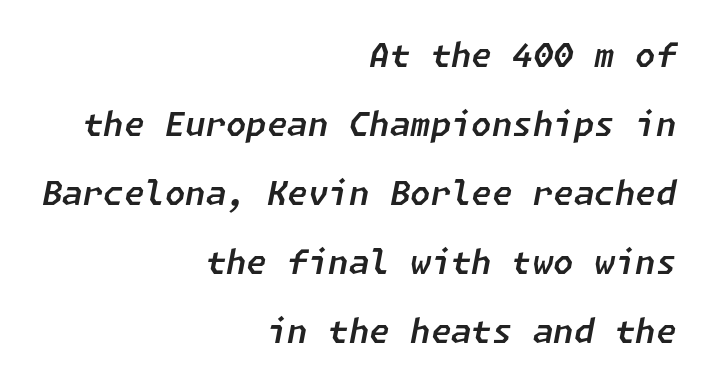
The image shows 33 px text type, italic (leaning right); set right-aligned, loose line spacing (2.09x), normal letter spacing, not underlined; low stroke contrast and a medium x-height.
